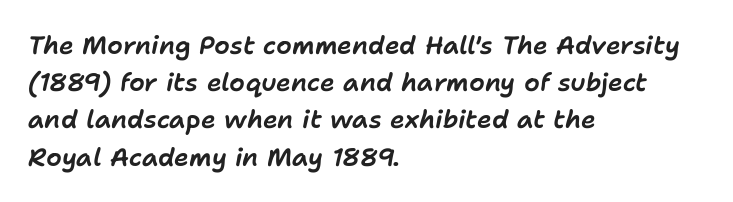
This sample uses an oblique cut, with every glyph tilted off the vertical. Inter-character spacing is left at the font's built-in metrics. Normally led — the rows are evenly, conventionally spaced. Each line starts at the same left margin while the right side varies. Check under the words: just untouched page.
